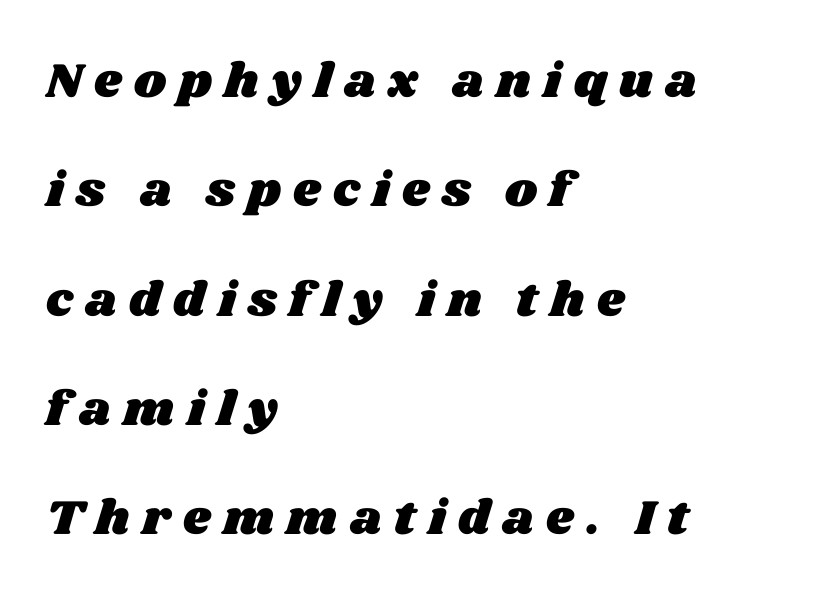
Q: Is the text underlined? A: No.
Q: How is the paragraph aligned? A: Left-aligned.
Q: Is the spacing between letters normal or unusually wide? A: Unusually wide.
Q: Is the spacing between lines tight, normal or loose? A: Loose.
Q: Width (condensed, normal, or wide)? A: Wide.
Q: Stroke contrast? A: Medium.
Q: x-height? A: Large.
Q: Monospaced? A: No.
